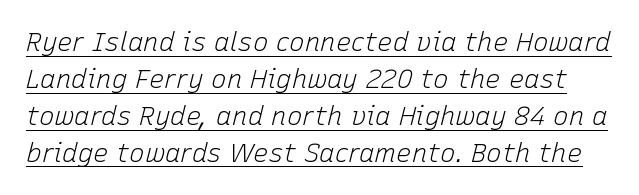
The image shows 26 px text type, italic (leaning right); set normal line spacing (1.42x), normal letter spacing, underlined.
